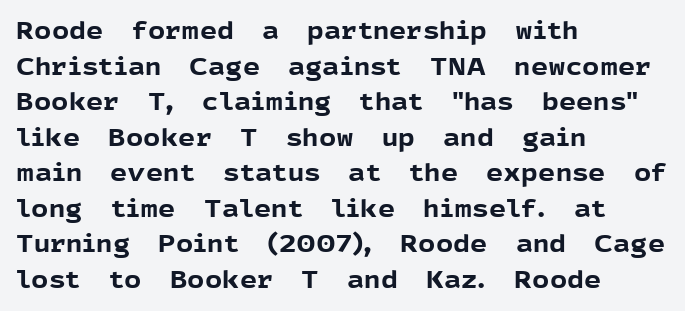
Q: Is the text bold? A: Yes.
Q: Is the text italic (slanted)? A: No, it is upright.
Q: Is the text underlined? A: No.
Q: How is the paragraph aligned? A: Left-aligned.
Q: Is the spacing between letters normal or unusually wide? A: Normal.
Q: Is the spacing between lines tight, normal or loose? A: Normal.
